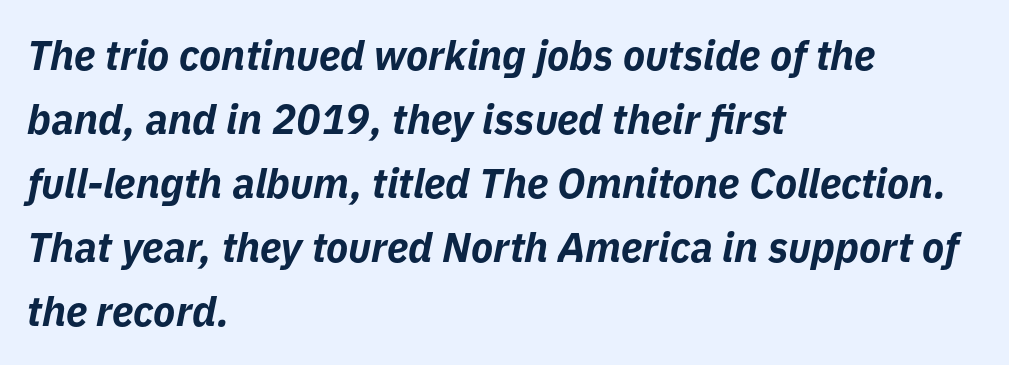
Q: Is the text bold? A: Yes.
Q: Is the text italic (slanted)? A: Yes, it leans right by about 11 degrees.
Q: Is the text underlined? A: No.
Q: How is the paragraph aligned? A: Left-aligned.
Q: Is the spacing between letters normal or unusually wide? A: Normal.
Q: Is the spacing between lines tight, normal or loose? A: Normal.
Q: Width (condensed, normal, or wide)? A: Normal.
Q: Stroke contrast? A: Low.
Q: x-height? A: Medium.
Q: Monospaced? A: No.
